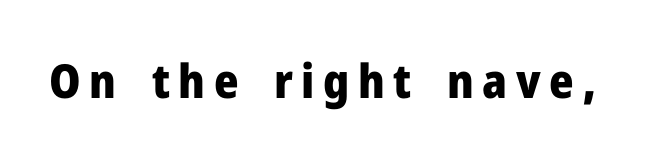
{"serif": "no", "italic": "no", "bold": "yes", "weight": "heavy", "width": "normal", "stroke_contrast": "low", "x_height": "medium", "monospaced": "no", "underline": "no", "glyph_px": 47}
